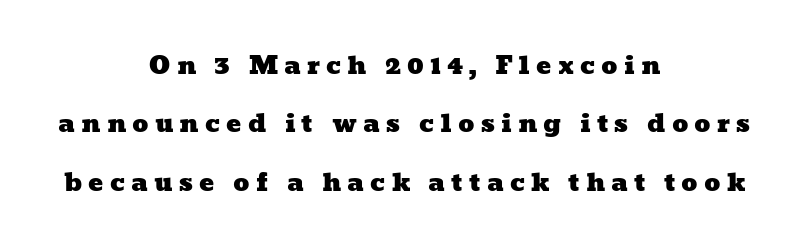
{"underline": "no", "align": "center", "line_spacing": "loose", "line_spacing_ratio": 2.34, "letter_spacing": "wide", "letter_spacing_em": 0.24, "glyph_px": 25}
